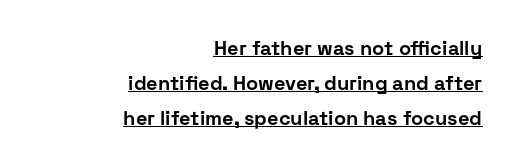
{"italic": "no", "bold": "yes", "underline": "yes", "align": "right", "line_spacing_ratio": 1.74, "letter_spacing": "normal", "letter_spacing_em": 0.0, "glyph_px": 20}
